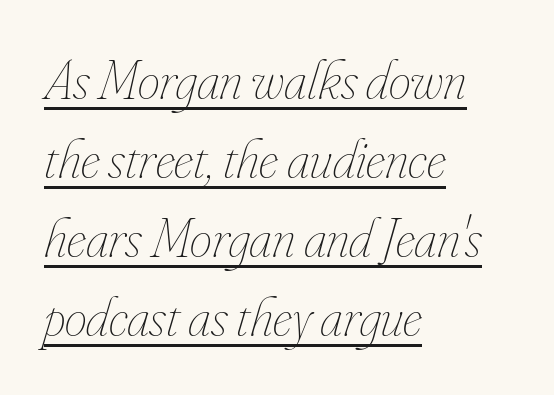
Q: Is the text bold? A: No.
Q: Is the text italic (slanted)? A: Yes, it leans right by about 16 degrees.
Q: Is the text underlined? A: Yes.
Q: How is the paragraph aligned? A: Left-aligned.
Q: Is the spacing between letters normal or unusually wide? A: Normal.
Q: Is the spacing between lines tight, normal or loose? A: Normal.
Q: Width (condensed, normal, or wide)? A: Condensed.
Q: Stroke contrast? A: Low.
Q: x-height? A: Small.
Q: Monospaced? A: No.
